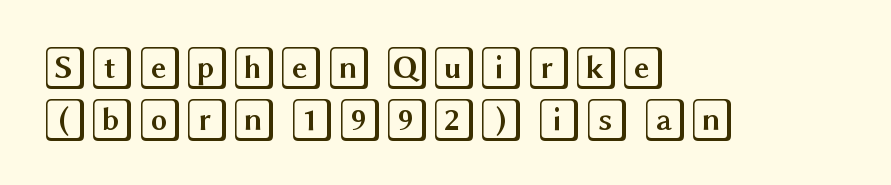
Q: Is the text italic (slanted)? A: No, it is upright.
Q: Is the text underlined? A: No.
Q: How is the paragraph aligned? A: Left-aligned.
Q: Is the spacing between letters normal or unusually wide? A: Normal.
Q: Width (condensed, normal, or wide)? A: Wide.
Q: x-height? A: Large.
